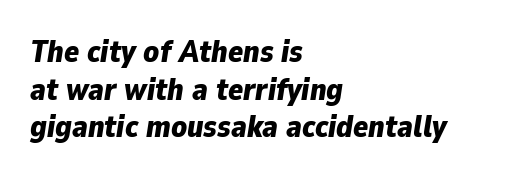
Visually the block forms a straight wall on the left and a jagged coastline on the right. Note the varied advance widths — an 'i' is clearly narrower than an 'm'. Does the weight exceed regular? Yes, all the way to bold. Caption: standard tracking, unaltered.
